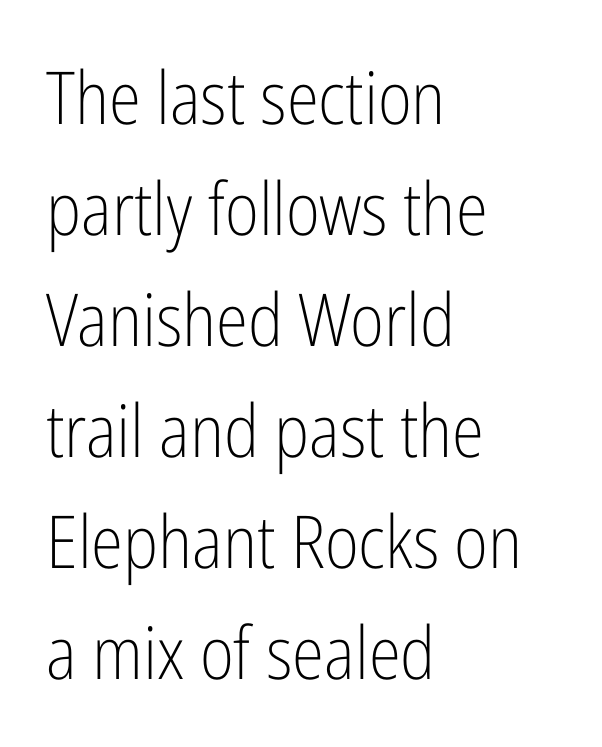
Q: Is the text bold? A: No.
Q: Is the text italic (slanted)? A: No, it is upright.
Q: Is the typeface a serif or a sans-serif typeface? A: Sans-serif.
Q: Is the text underlined? A: No.
Q: How is the paragraph aligned? A: Left-aligned.
Q: Is the spacing between letters normal or unusually wide? A: Normal.
Q: Is the spacing between lines tight, normal or loose? A: Normal.
Q: Width (condensed, normal, or wide)? A: Condensed.
Q: Stroke contrast? A: Low.
Q: x-height? A: Medium.
Q: Monospaced? A: No.
